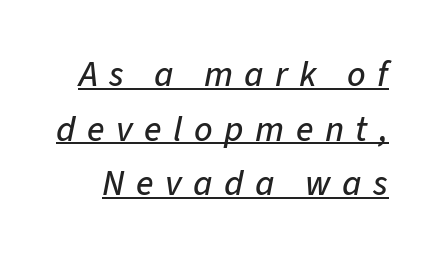
The image shows 36 px text type, italic (leaning right); set normal line spacing (1.52x), unusually wide letter spacing (+0.32 em), underlined; low stroke contrast and a medium x-height.
